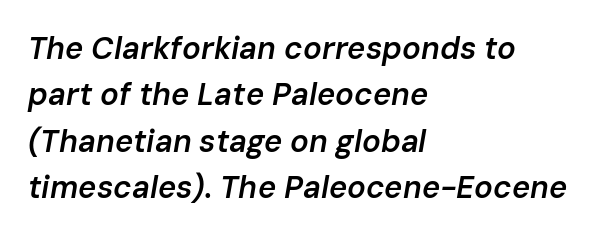
Q: Is the text bold? A: Semi-bold.
Q: Is the text italic (slanted)? A: Yes, it leans right by about 10 degrees.
Q: Is the text underlined? A: No.
Q: How is the paragraph aligned? A: Left-aligned.
Q: Is the spacing between letters normal or unusually wide? A: Normal.
Q: Is the spacing between lines tight, normal or loose? A: Normal.
Q: Width (condensed, normal, or wide)? A: Normal.
Q: Stroke contrast? A: Low.
Q: x-height? A: Medium.
Q: Monospaced? A: No.
